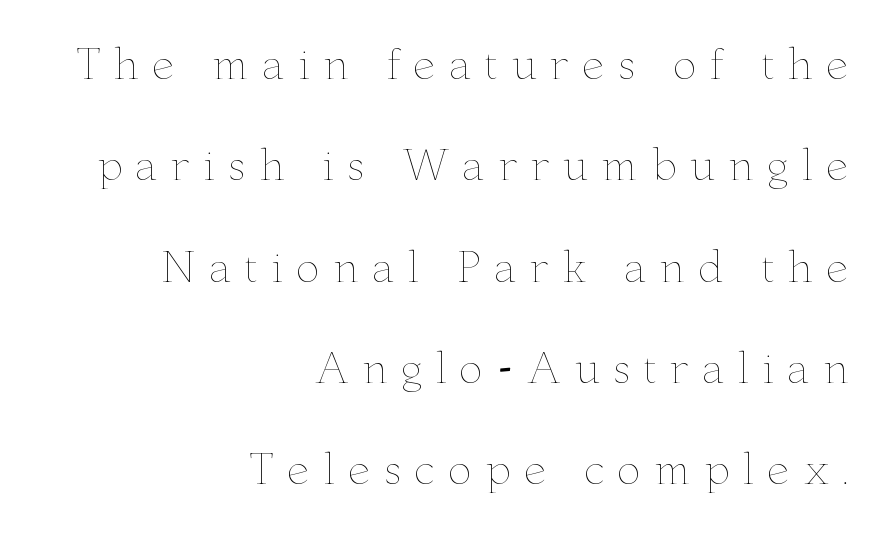
Q: Is the text bold? A: No.
Q: Is the text italic (slanted)? A: No, it is upright.
Q: Is the text underlined? A: No.
Q: How is the paragraph aligned? A: Right-aligned.
Q: Is the spacing between letters normal or unusually wide? A: Unusually wide.
Q: Is the spacing between lines tight, normal or loose? A: Loose.
Q: Width (condensed, normal, or wide)? A: Wide.
Q: Stroke contrast? A: Low.
Q: x-height? A: Small.
Q: Monospaced? A: No.
